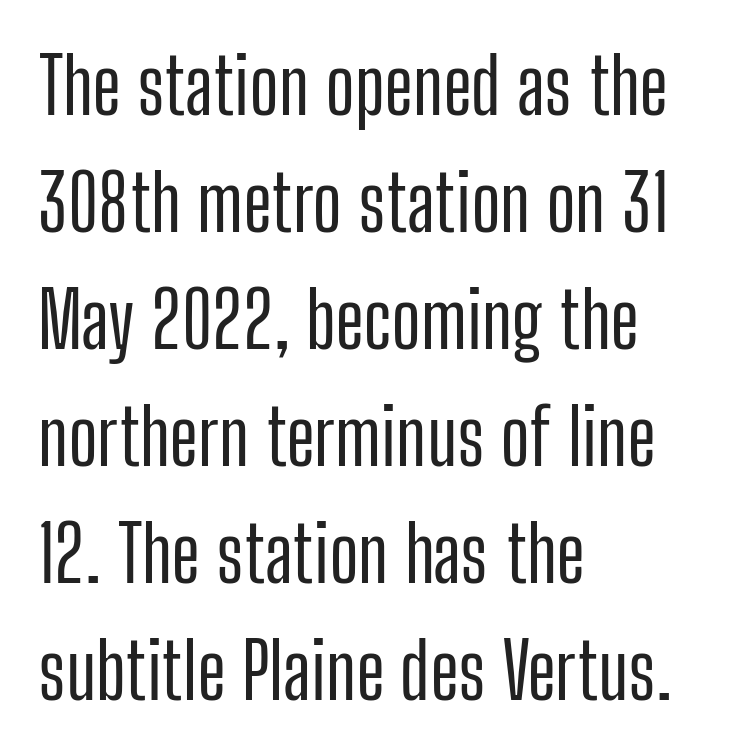
The foot of each line stays bare and open. Interline gaps are of average width in this sample. Is there any slant? The stems are plumb. Line beginnings align vertically; line endings do not.
